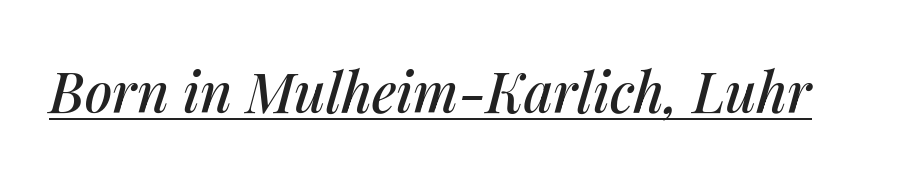
The image shows 55 px text type, italic (leaning right); set normal letter spacing, underlined; medium stroke contrast and a medium x-height.
